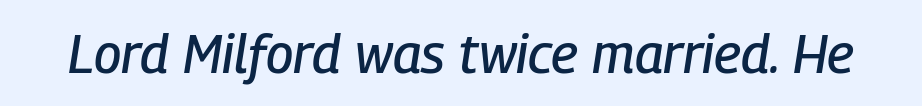
{"italic": "yes", "lean": "right", "slant_degrees": 9, "width": "condensed", "stroke_contrast": "low", "x_height": "medium", "monospaced": "no", "underline": "no", "letter_spacing": "normal", "letter_spacing_em": 0.0, "glyph_px": 54}
